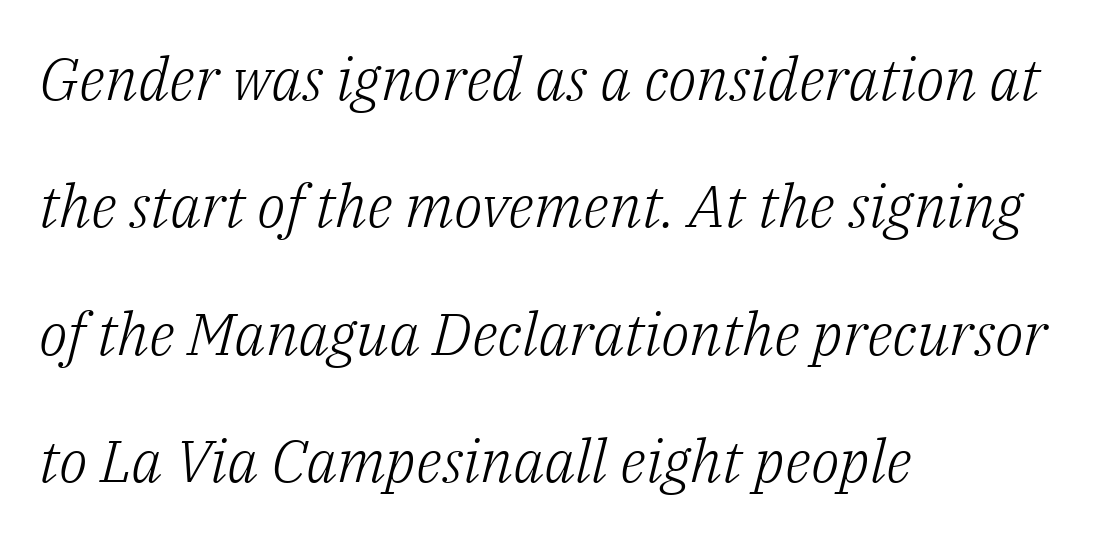
The words here are not underlined. Emphasis-style slanted type is in use. Every row of glyphs begins at an identical x-position on the left. Stroke thickness stays within the range of a standard reading face or lighter. These lines are rendered in a variable-pitch font. The letters sit at their default tracking, neither squeezed nor spread.
